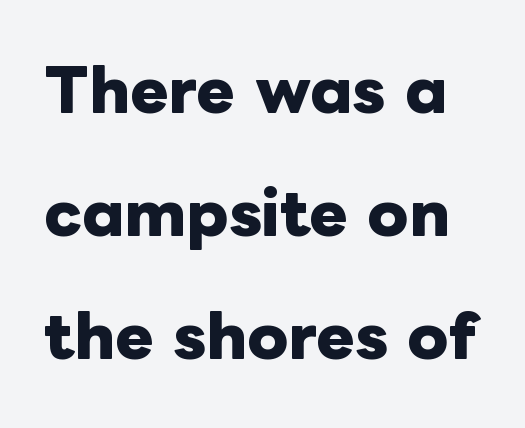
{"italic": "no", "bold": "yes", "weight": "heavy", "width": "normal", "stroke_contrast": "low", "x_height": "medium", "monospaced": "no", "underline": "no", "line_spacing": "loose", "line_spacing_ratio": 2.12, "letter_spacing": "normal", "letter_spacing_em": 0.0, "glyph_px": 58}
